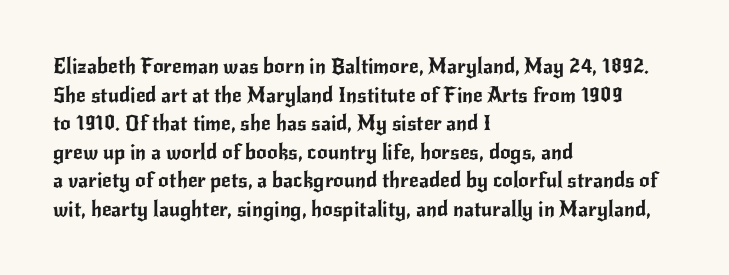
The rendering keeps characters at their native spacing. Does the lettering tilt? It doesn't — this is upright. Descender tails drop into unmarked territory. The lines sit at an ordinary, default distance from one another. One-word summary of the alignment: left.
